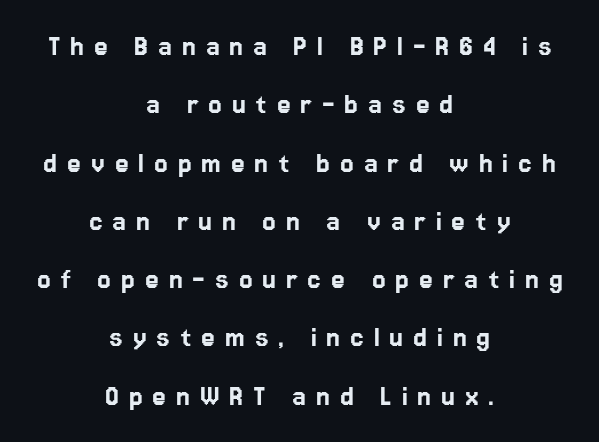
One-word summary of the alignment: center. Every character sits straight up, as roman type does. Nope, no serifs anywhere on these letters. Substantial extra tracking has been applied to these lines. Character widths vary here, with narrow letters taking less room than wide ones.
